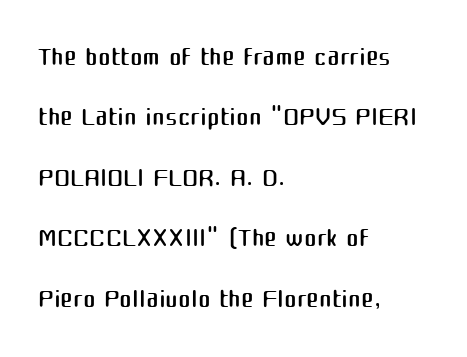
The image shows 38 px regular-weight sans-serif type, upright; set left-aligned, normal line spacing (1.59x), normal letter spacing, not underlined; medium stroke contrast and a medium x-height.
